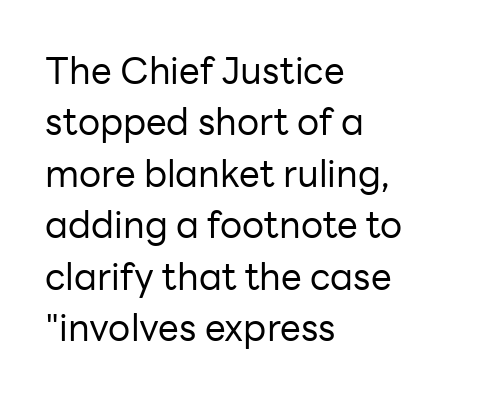
The typeface has the unassuming heft of standard copy or less. The lettering holds an erect, upright posture throughout. A normal amount of white space separates one row of letters from the next. Do the characters align in a grid? No, the font is proportional. Type style note: lacks serifs. The space directly below the letters is spotless.
